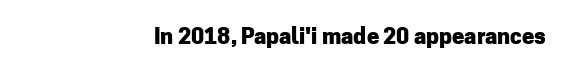
Q: Is the text bold? A: Yes.
Q: Is the text italic (slanted)? A: No, it is upright.
Q: Is the text underlined? A: No.
Q: Is the spacing between letters normal or unusually wide? A: Normal.
